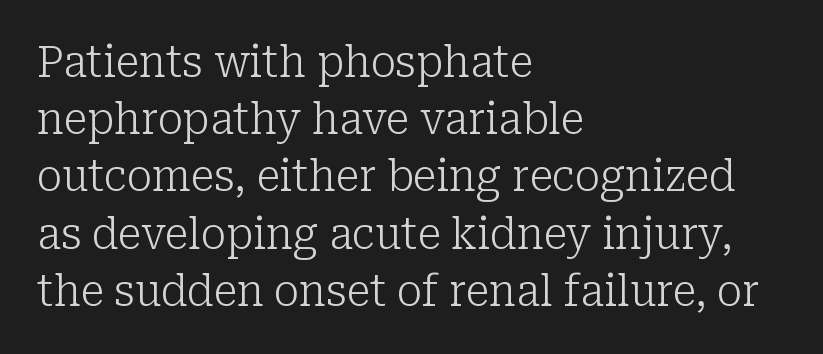
Q: Is the text bold? A: No.
Q: Is the text italic (slanted)? A: No, it is upright.
Q: Is the typeface a serif or a sans-serif typeface? A: Serif.
Q: Is the text underlined? A: No.
Q: How is the paragraph aligned? A: Left-aligned.
Q: Is the spacing between letters normal or unusually wide? A: Normal.
Q: Is the spacing between lines tight, normal or loose? A: Normal.
Q: Width (condensed, normal, or wide)? A: Normal.
Q: Stroke contrast? A: Low.
Q: x-height? A: Medium.
Q: Monospaced? A: No.
